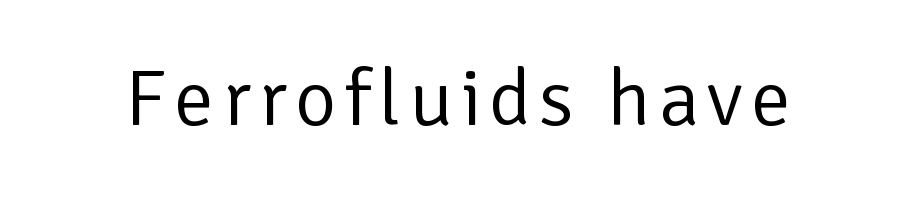
Q: Is the text bold? A: No.
Q: Is the text italic (slanted)? A: No, it is upright.
Q: Is the typeface a serif or a sans-serif typeface? A: Sans-serif.
Q: Is the text underlined? A: No.
Q: Width (condensed, normal, or wide)? A: Normal.
Q: Stroke contrast? A: Low.
Q: x-height? A: Medium.
Q: Monospaced? A: No.
